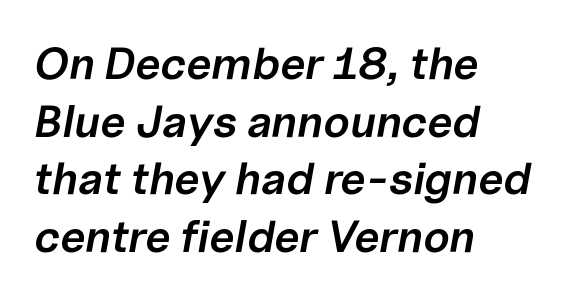
Q: Is the text bold? A: Semi-bold.
Q: Is the text italic (slanted)? A: Yes, it leans right by about 10 degrees.
Q: Is the text underlined? A: No.
Q: How is the paragraph aligned? A: Left-aligned.
Q: Is the spacing between letters normal or unusually wide? A: Normal.
Q: Is the spacing between lines tight, normal or loose? A: Normal.
Q: Width (condensed, normal, or wide)? A: Normal.
Q: Stroke contrast? A: Low.
Q: x-height? A: Medium.
Q: Monospaced? A: No.
